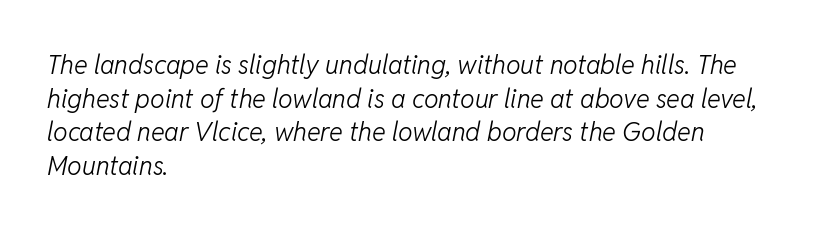
The image shows 26 px text type, italic (leaning right); set left-aligned, normal line spacing (1.29x), normal letter spacing, not underlined.
